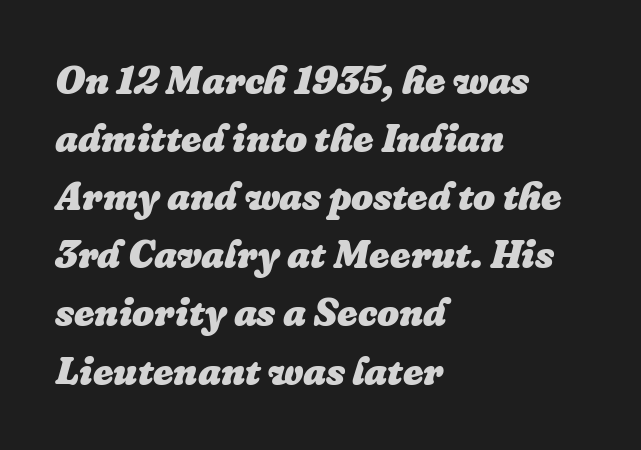
Q: Is the text bold? A: Yes.
Q: Is the text italic (slanted)? A: Yes, it leans right by about 16 degrees.
Q: Is the text underlined? A: No.
Q: How is the paragraph aligned? A: Left-aligned.
Q: Is the spacing between letters normal or unusually wide? A: Normal.
Q: Is the spacing between lines tight, normal or loose? A: Normal.
Q: Width (condensed, normal, or wide)? A: Normal.
Q: Stroke contrast? A: Low.
Q: x-height? A: Medium.
Q: Monospaced? A: No.
